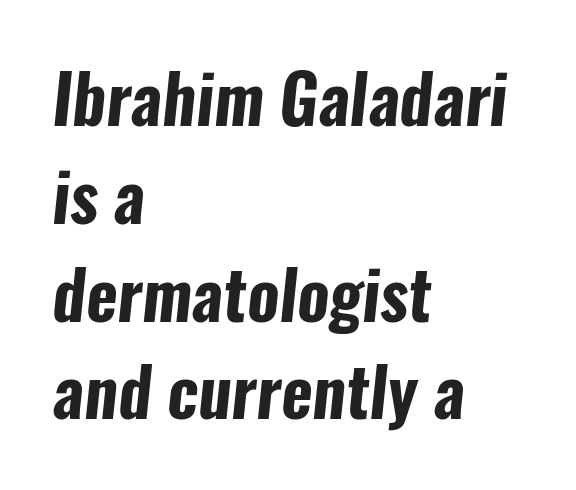
{"serif": "no", "bold": "yes", "weight": "bold", "width": "condensed", "stroke_contrast": "low", "x_height": "medium", "monospaced": "no", "underline": "no", "align": "left", "line_spacing": "normal", "line_spacing_ratio": 1.46, "letter_spacing": "normal", "letter_spacing_em": 0.0, "glyph_px": 67}
